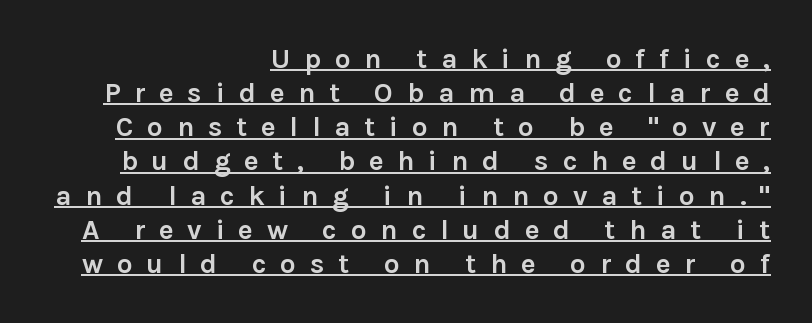
{"serif": "no", "italic": "no", "bold": "yes", "weight": "semibold", "width": "normal", "x_height": "medium", "monospaced": "no", "underline": "yes", "align": "right", "line_spacing_ratio": 1.22, "letter_spacing": "wide", "letter_spacing_em": 0.49, "glyph_px": 28}
